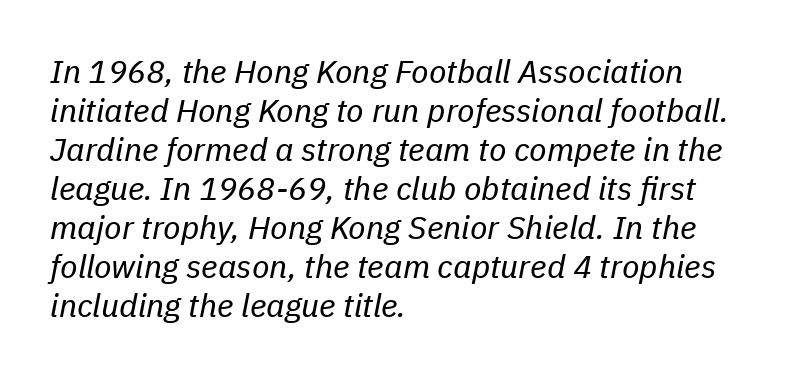
Q: Is the text bold? A: No.
Q: Is the text italic (slanted)? A: Yes, it leans right by about 11 degrees.
Q: Is the text underlined? A: No.
Q: How is the paragraph aligned? A: Left-aligned.
Q: Is the spacing between letters normal or unusually wide? A: Normal.
Q: Width (condensed, normal, or wide)? A: Normal.
Q: Stroke contrast? A: Low.
Q: x-height? A: Medium.
Q: Monospaced? A: No.
